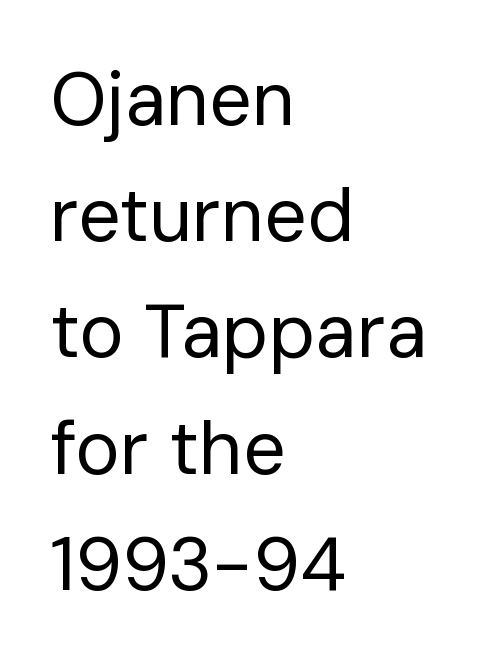
Weight: not bold — regular or lighter. The rendering keeps characters at their native spacing. Descenders are the only things crossing below the line. Where is the straight margin? On the left. Do the letters lean? They stand straight.
